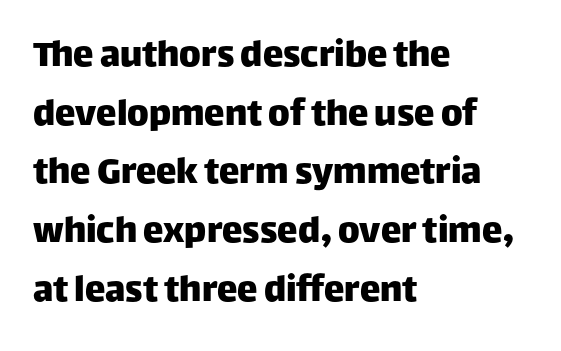
Italic: no, the glyphs are upright roman. You could not count columns in this text — the font is proportionally spaced. The baseline area is clear. How are the letters spaced? Ordinarily, with no added tracking. A student would call this left alignment; a typographer would say flush left, rag right. One glance says typical: line gaps are just what's usual.
